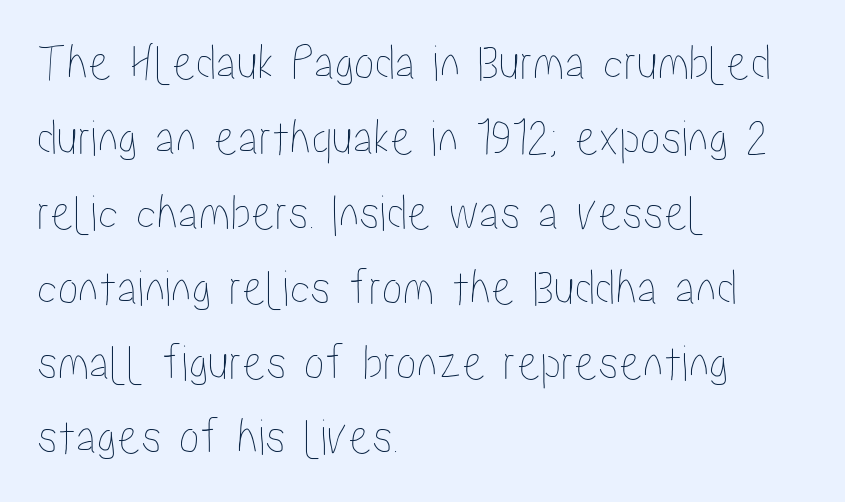
A student would call this left alignment; a typographer would say flush left, rag right. Whoever set this chose a conventional vertical rhythm. Proportional: the letters do not fall into vertical columns. The specimen reads as upright at a glance.
